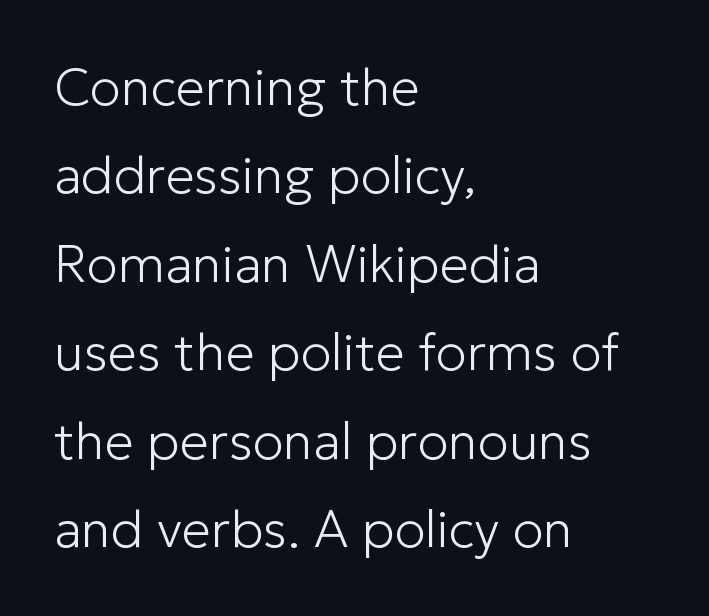
The image shows 52 px light sans-serif type, upright; set left-aligned, normal line spacing (1.7x), normal letter spacing, not underlined; low stroke contrast and a medium x-height.
